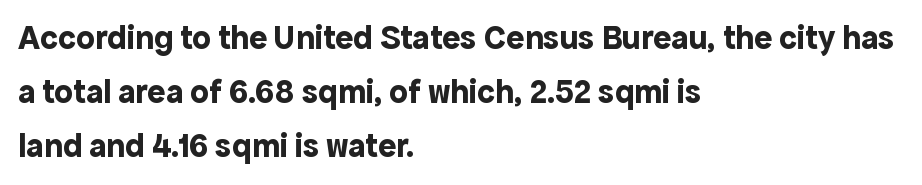
Heavy-handed strokes throughout: this text is bold. The lines sit at an ordinary, default distance from one another. The type sits square on the baseline with zero lean. Letters rest on an invisible, unmarked baseline.
